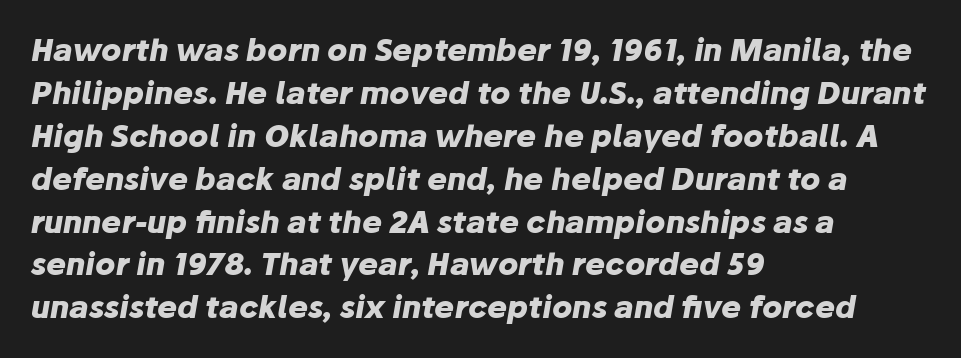
Is there much room between lines? A standard amount, neither cramped nor airy. Alignment: flush left. In terms of weight, the rendering is a true, heavy bold. A clean baseline with only descenders dipping below it. Does the lettering tilt? It does — this is italic. The tracking reads as untouched default to a designer's eye.
